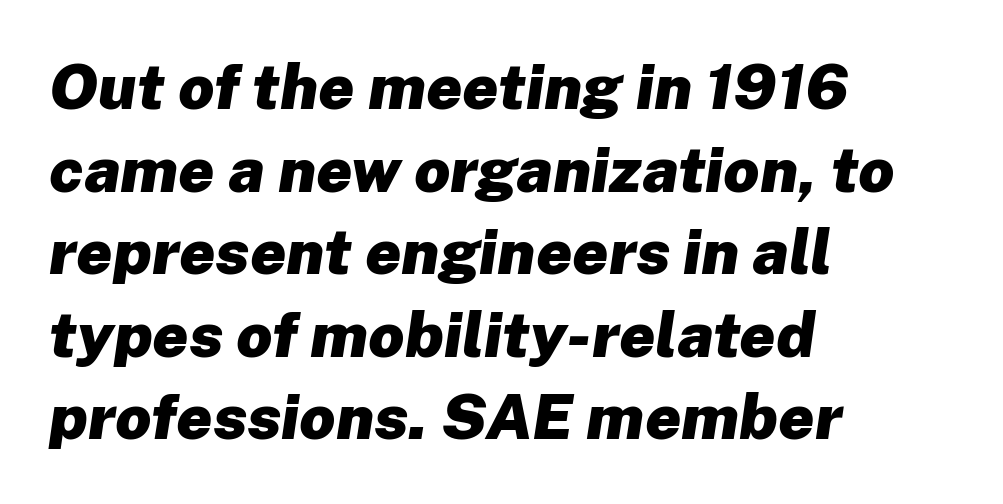
{"italic": "yes", "lean": "right", "slant_degrees": 8, "bold": "yes", "weight": "heavy", "width": "normal", "stroke_contrast": "low", "x_height": "medium", "monospaced": "no", "underline": "no", "align": "left", "line_spacing": "normal", "line_spacing_ratio": 1.31, "letter_spacing": "normal", "letter_spacing_em": 0.0, "glyph_px": 63}
